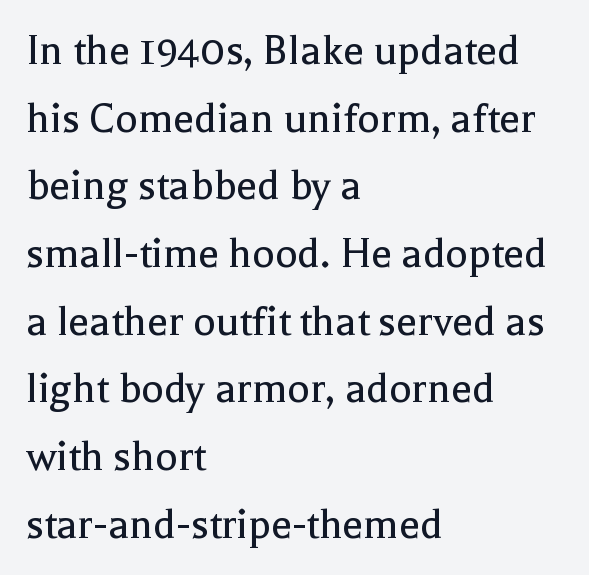
The image shows 47 px regular-weight serif type, upright; set left-aligned, normal line spacing (1.44x), normal letter spacing, not underlined; a medium x-height.
